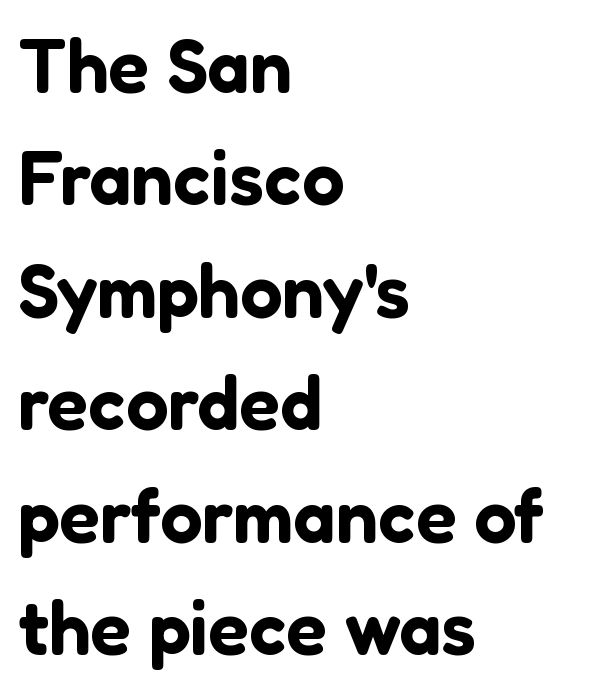
The image shows 75 px sans-serif type, upright; set left-aligned, normal line spacing (1.5x), normal letter spacing, not underlined; low stroke contrast and a medium x-height.
